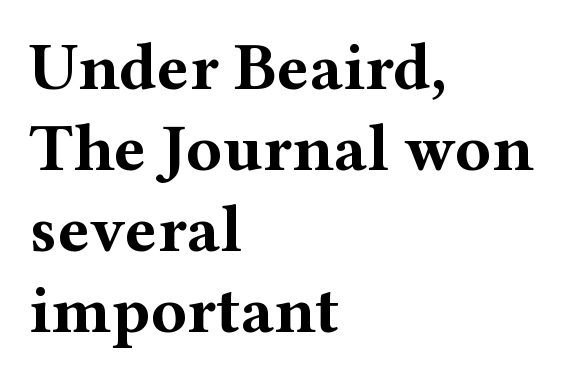
Q: Is the text bold? A: Yes.
Q: Is the text italic (slanted)? A: No, it is upright.
Q: Is the typeface a serif or a sans-serif typeface? A: Serif.
Q: Is the text underlined? A: No.
Q: How is the paragraph aligned? A: Left-aligned.
Q: Is the spacing between letters normal or unusually wide? A: Normal.
Q: Width (condensed, normal, or wide)? A: Wide.
Q: Stroke contrast? A: Medium.
Q: x-height? A: Medium.
Q: Monospaced? A: No.
